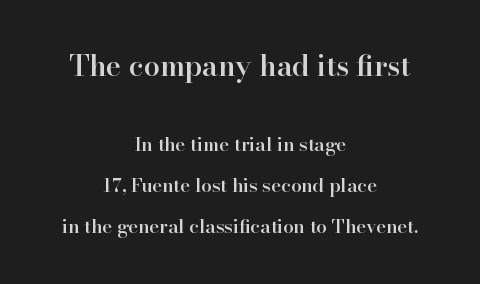
The passage shown is semibold, sitting just below true bold. Every stem runs plumb, perpendicular to the baseline. Compared with a flush-left layout, this one balances lines on the center instead. Do the characters align in a grid? No, the font is proportional. The first block has been scaled up relative to the second. Tracking value appears to be zero — textbook default spacing.
